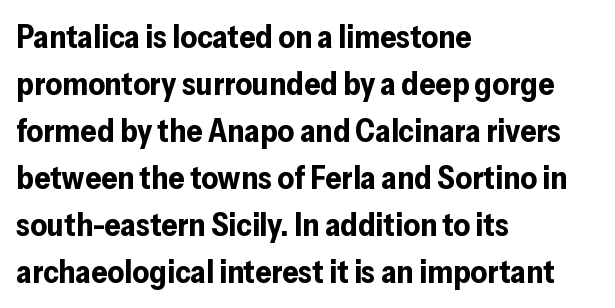
Q: Is the text bold? A: Yes.
Q: Is the text italic (slanted)? A: No, it is upright.
Q: Is the typeface a serif or a sans-serif typeface? A: Sans-serif.
Q: Is the text underlined? A: No.
Q: How is the paragraph aligned? A: Left-aligned.
Q: Is the spacing between letters normal or unusually wide? A: Normal.
Q: Is the spacing between lines tight, normal or loose? A: Normal.
Q: Width (condensed, normal, or wide)? A: Normal.
Q: Stroke contrast? A: Low.
Q: x-height? A: Medium.
Q: Monospaced? A: No.
